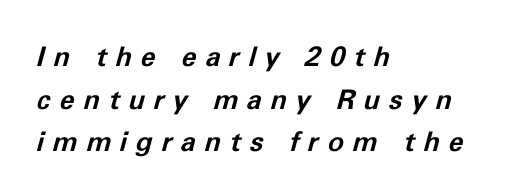
{"italic": "yes", "lean": "right", "slant_degrees": 11, "bold": "yes", "underline": "no", "align": "left", "line_spacing": "normal", "line_spacing_ratio": 1.58, "letter_spacing": "wide", "letter_spacing_em": 0.33, "glyph_px": 27}
